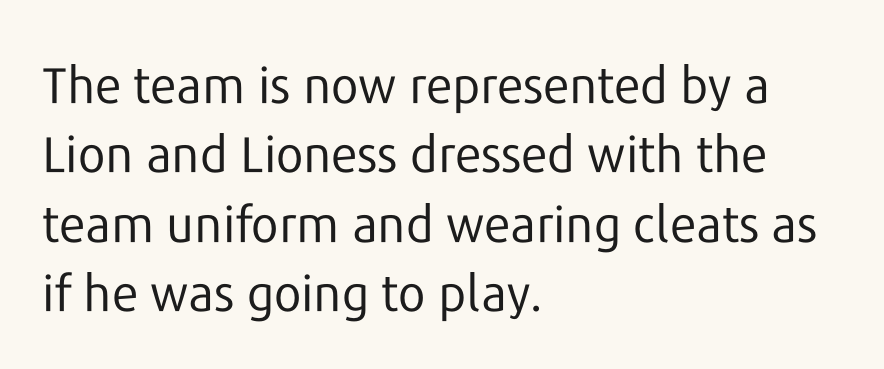
{"serif": "no", "italic": "no", "bold": "no", "weight": "regular", "width": "normal", "stroke_contrast": "low", "x_height": "medium", "monospaced": "no", "underline": "no", "align": "left", "line_spacing": "normal", "line_spacing_ratio": 1.39, "letter_spacing": "normal", "letter_spacing_em": 0.0, "glyph_px": 50}
